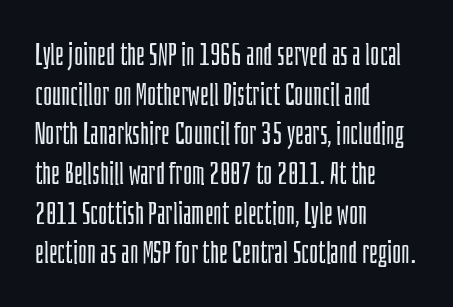
Looks like regular typesetting: each glyph gets only the width it needs. The passage shown is typeset with a sans-serif family. Honestly, the row spacing looks completely unremarkable. Is the type heavy? It reads as light-to-regular instead.
